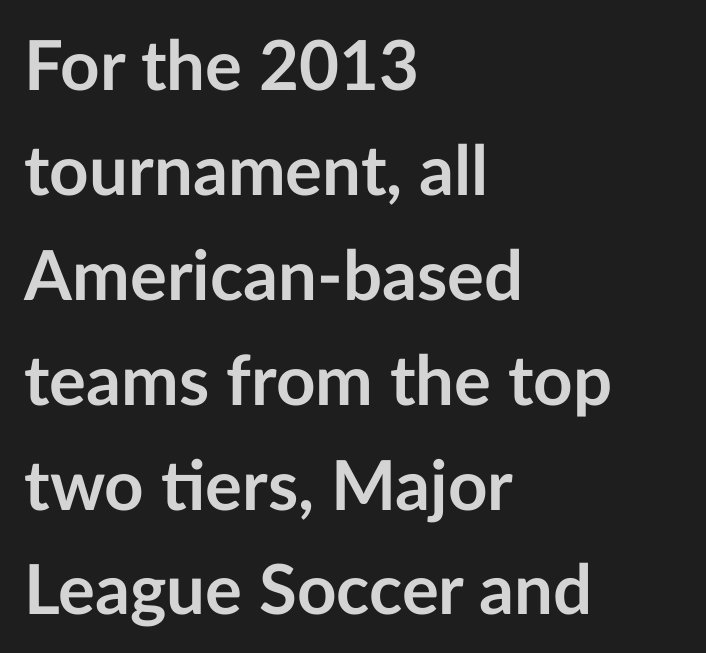
The image shows 69 px semibold sans-serif type, upright; set left-aligned, normal line spacing (1.52x), normal letter spacing, not underlined; low stroke contrast and a medium x-height.
